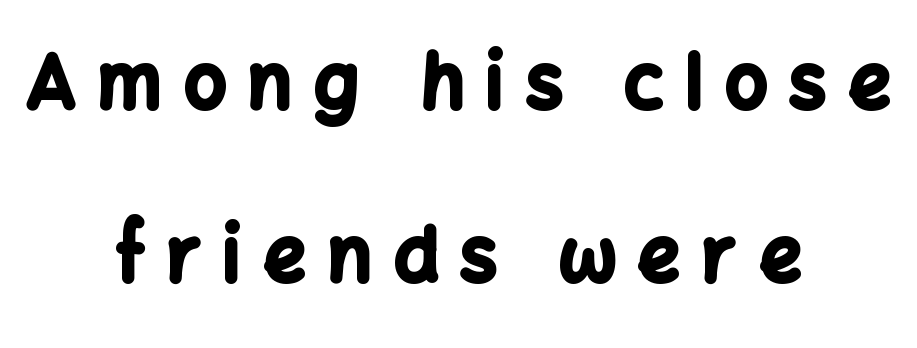
Classification — sans serif. Caption: multi-line text, centered on the measure. The letterforms stand isolated, each surrounded by extra space. You could not count columns in this text — the font is proportionally spaced.
